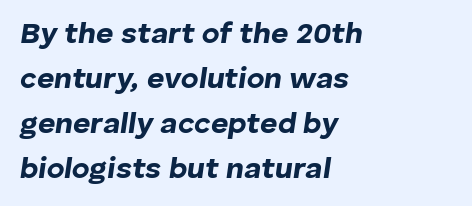
The text carries the slant typical of an italic or oblique font. The rendering uses natural spacing where letterforms have individual widths. Check the space under the baseline: it is left empty. The typesetter chose a ragged-right arrangement here. The rendering keeps characters at their native spacing. The rendering uses a bold face; every stroke is thick and dark.
